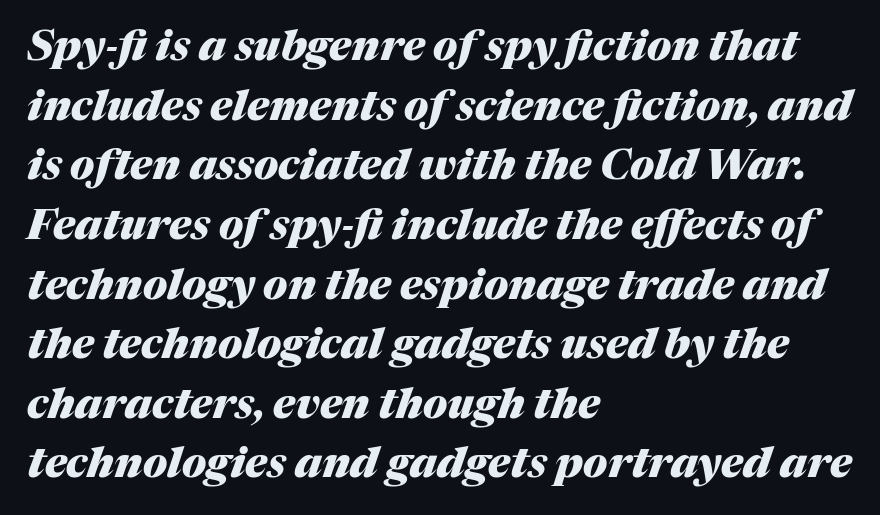
The baseline area is clear. The passage is arranged the way most books set body copy — flush left. These words are printed bold, with thick strokes throughout. Each letter keeps its own natural width here, so spacing adapts to shape. The passage shown leans; its letterforms are oblique.
